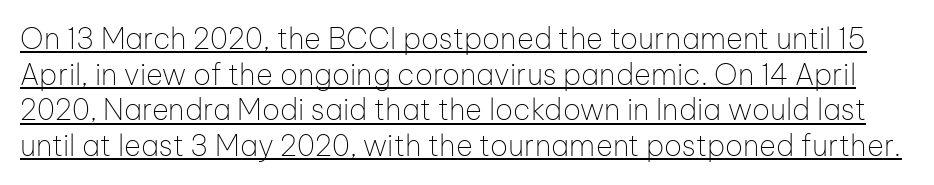
{"serif": "no", "italic": "no", "bold": "no", "weight": "thin", "width": "normal", "stroke_contrast": "low", "x_height": "medium", "monospaced": "no", "underline": "yes", "line_spacing_ratio": 1.23, "letter_spacing": "normal", "letter_spacing_em": 0.0, "glyph_px": 29}
